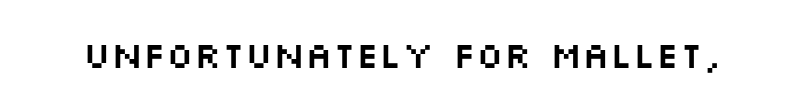
{"serif": "no", "italic": "no", "width": "wide", "stroke_contrast": "medium", "x_height": "large", "monospaced": "no", "underline": "no", "letter_spacing": "normal", "letter_spacing_em": 0.0, "glyph_px": 37}
